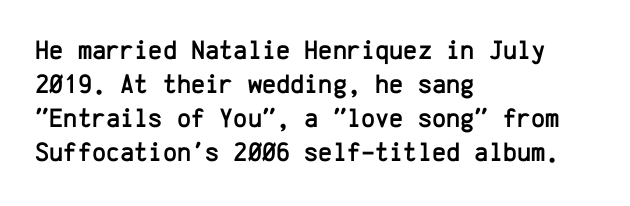
{"italic": "no", "underline": "no", "align": "left", "line_spacing": "normal", "line_spacing_ratio": 1.26, "letter_spacing": "normal", "letter_spacing_em": 0.0, "glyph_px": 27}
